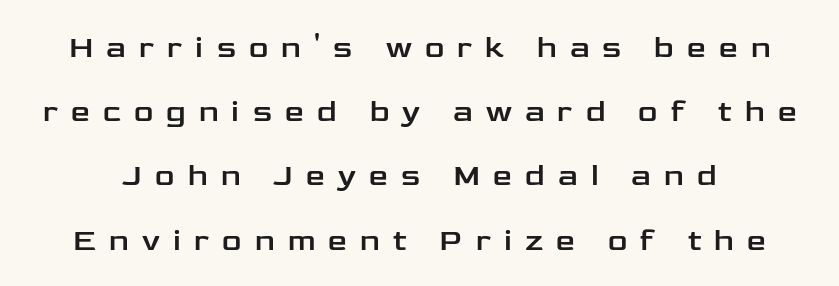
The axis of the letterforms is exactly vertical. Notice the wide empty band between every row — that's loose leading. Descenders hang freely into open space. The letters are spread apart with noticeably loose tracking. This sample has the flowing, uneven cadence of proportional lettering.
